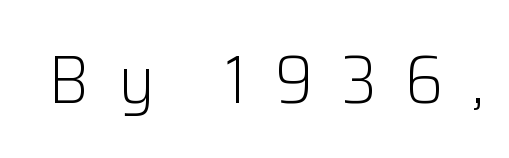
The image shows 68 px light sans-serif type, upright; set unusually wide letter spacing (+0.42 em), not underlined; low stroke contrast and a medium x-height.
